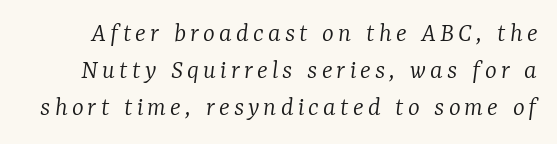
{"serif": "yes", "italic": "yes", "lean": "right", "slant_degrees": 7, "bold": "no", "weight": "light", "width": "normal", "stroke_contrast": "low", "x_height": "medium", "monospaced": "no", "underline": "no", "line_spacing": "normal", "line_spacing_ratio": 1.33, "glyph_px": 28}
